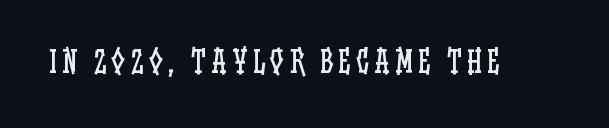
Q: Is the text bold? A: No.
Q: Is the text italic (slanted)? A: No, it is upright.
Q: Is the text underlined? A: No.
Q: Width (condensed, normal, or wide)? A: Condensed.
Q: Stroke contrast? A: Low.
Q: x-height? A: Large.
Q: Monospaced? A: No.
